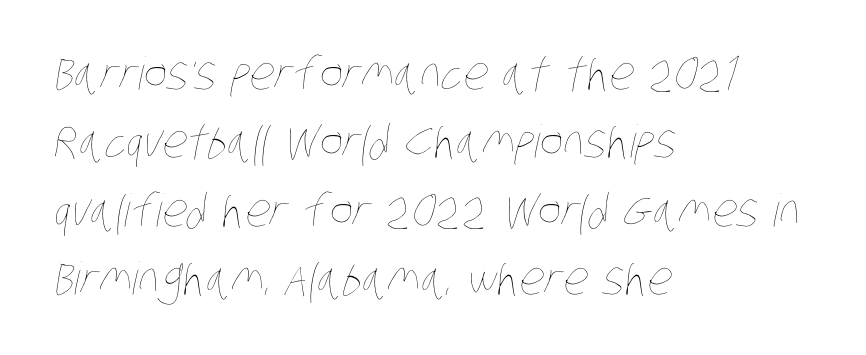
Q: Is the text bold? A: No.
Q: Is the text underlined? A: No.
Q: How is the paragraph aligned? A: Left-aligned.
Q: Is the spacing between letters normal or unusually wide? A: Normal.
Q: Is the spacing between lines tight, normal or loose? A: Normal.
Q: Width (condensed, normal, or wide)? A: Condensed.
Q: Stroke contrast? A: Low.
Q: x-height? A: Large.
Q: Monospaced? A: No.
